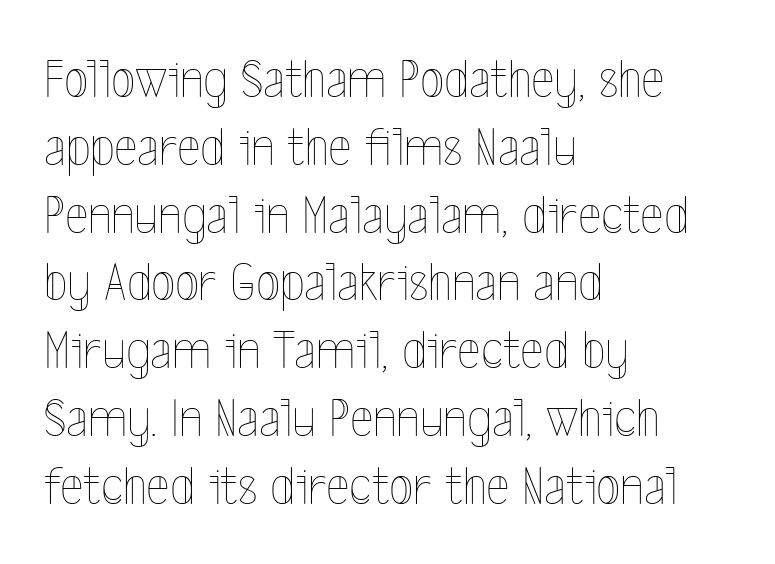
{"italic": "no", "bold": "no", "weight": "thin", "width": "condensed", "x_height": "medium", "monospaced": "no", "underline": "no", "align": "left", "line_spacing_ratio": 1.21, "letter_spacing": "normal", "letter_spacing_em": 0.0, "glyph_px": 56}
